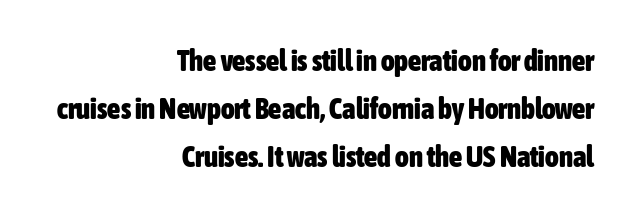
{"serif": "no", "italic": "no", "bold": "yes", "weight": "heavy", "width": "condensed", "stroke_contrast": "low", "x_height": "medium", "monospaced": "no", "underline": "no", "align": "right", "line_spacing": "normal", "line_spacing_ratio": 1.65, "letter_spacing": "normal", "letter_spacing_em": 0.0, "glyph_px": 29}
